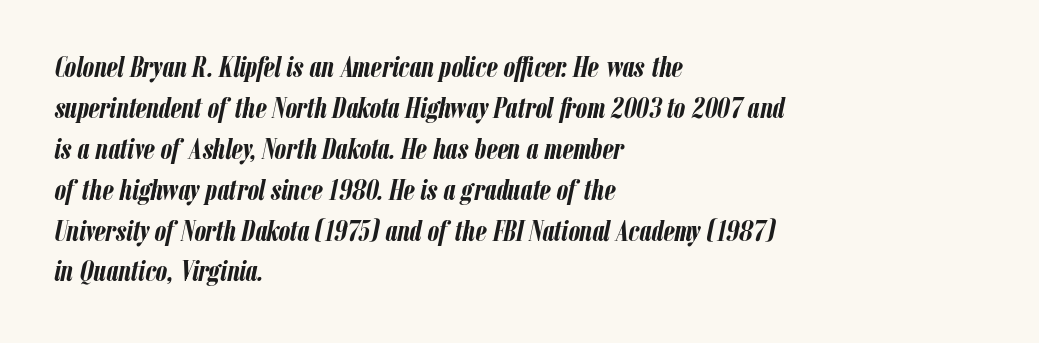
The image shows 29 px semibold, condensed type, italic (leaning right); set left-aligned, normal line spacing (1.41x), normal letter spacing, not underlined; low stroke contrast and a medium x-height.
